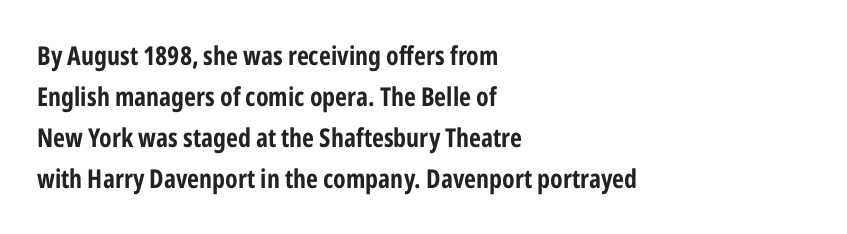
Standard letterfit; no display-style spreading of the glyphs. Compared with typical paragraphs, the rows here are spaced about the same. A bare baseline throughout the passage. Every stem runs plumb, perpendicular to the baseline. The typesetter chose a ragged-right arrangement here. The font is running at its bold setting.
